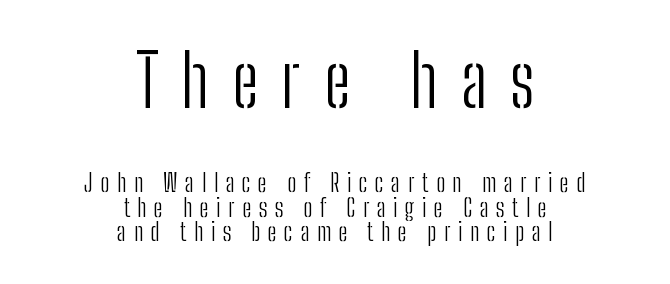
{"serif": "no", "italic": "no", "bold": "no", "weight": "light", "width": "condensed", "stroke_contrast": "low", "x_height": "medium", "monospaced": "no", "underline": "no", "align": "center", "line_spacing": "tight", "line_spacing_ratio": 1.02, "letter_spacing": "wide", "letter_spacing_em": 0.32, "larger_block": "first", "size_ratio": 3.0, "glyph_px": 72}
